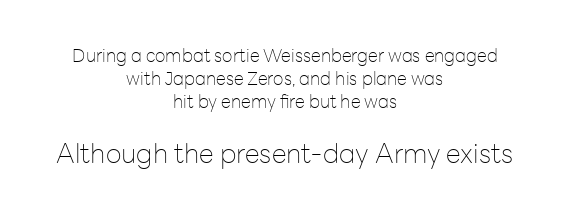
There is no visible air inserted between adjacent glyphs. The space beneath each line is pristine and unruled. In terms of posture, this sample is upright. Vertical spacing — default.
